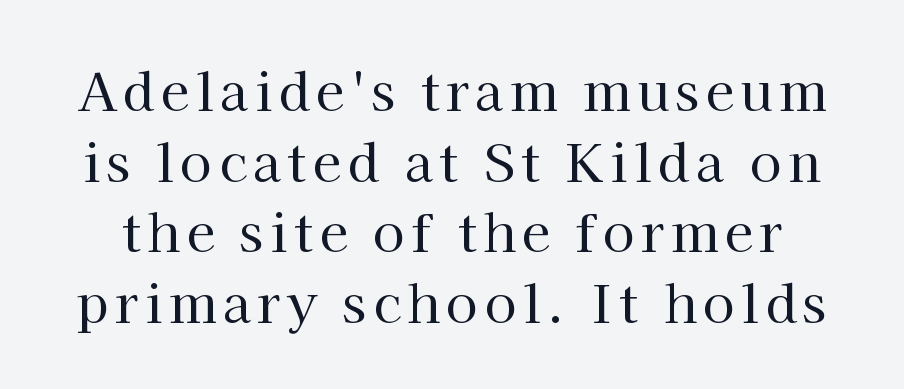
{"serif": "yes", "italic": "no", "bold": "no", "weight": "regular", "width": "normal", "stroke_contrast": "high", "x_height": "medium", "monospaced": "no", "underline": "no", "line_spacing": "normal", "line_spacing_ratio": 1.36, "glyph_px": 52}
